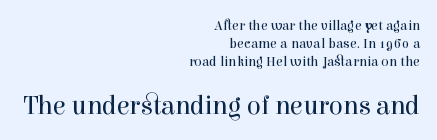
The image shows 26 px text type, upright; set right-aligned, normal line spacing (1.27x), normal letter spacing, not underlined; the second (bottom) block is 1.86x larger.
